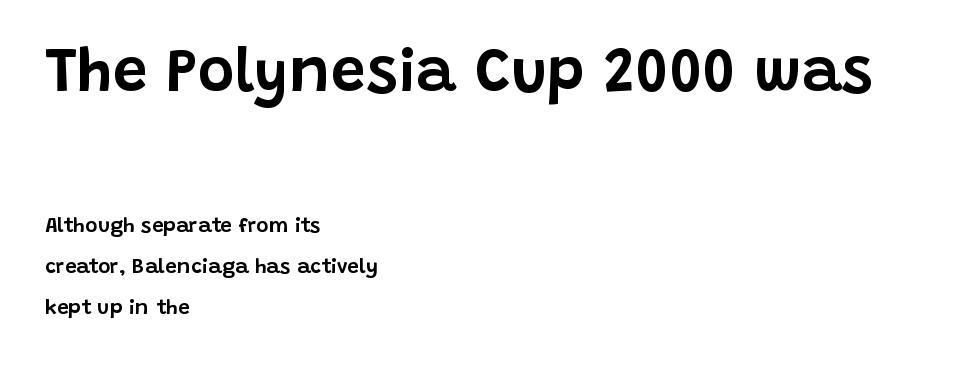
Proportional: the letters do not fall into vertical columns. A sans-serif font was chosen for this passage. A typesetter would call this zero additional tracking. Any mark beneath the type? The region is blank. A classic flush-left, rag-right setting is used for this passage.
